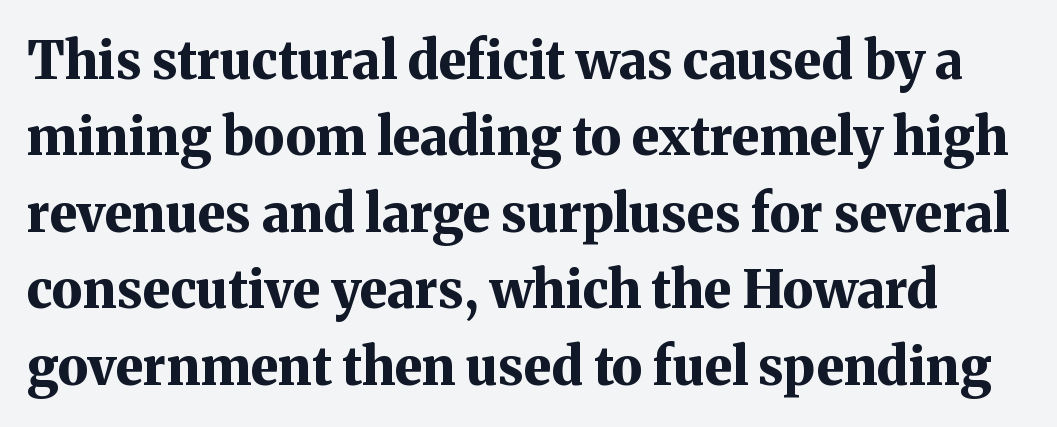
Every stem runs plumb, perpendicular to the baseline. Each letter keeps its own natural width here, so spacing adapts to shape. Serif or sans? Serif — the stroke terminals have little feet. The words here are not underlined. Look at the stroke-to-counter ratio: heavy, a bold. Is the letter spacing exaggerated? No — it looks like the ordinary default.
